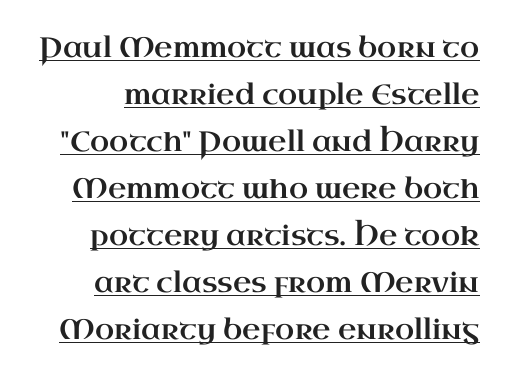
{"serif": "yes", "italic": "no", "width": "wide", "stroke_contrast": "high", "x_height": "small", "monospaced": "no", "underline": "yes", "line_spacing": "normal", "line_spacing_ratio": 1.68, "letter_spacing": "normal", "letter_spacing_em": 0.0, "glyph_px": 28}
